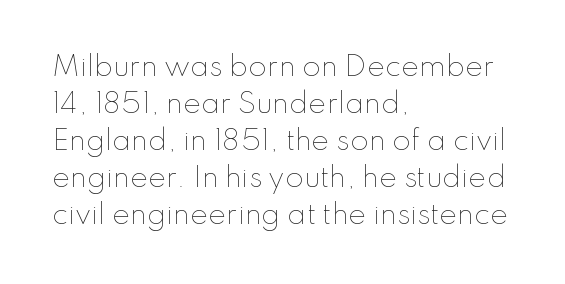
Reading down the block, your eye returns to a fixed left position each line. Tall strokes in this sample are plumb rather than angled. The rendering uses a moderate line-height, typical for paragraphs. This is not heavy type; no bold has been used. Any mark beneath the type? The region is blank. Each word holds together tightly as a unit, with standard inter-letter gaps.
